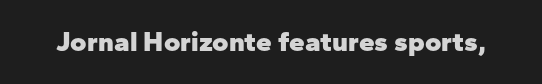
Q: Is the text bold? A: Yes.
Q: Is the text italic (slanted)? A: No, it is upright.
Q: Is the typeface a serif or a sans-serif typeface? A: Sans-serif.
Q: Is the text underlined? A: No.
Q: Is the spacing between letters normal or unusually wide? A: Normal.
Q: Width (condensed, normal, or wide)? A: Normal.
Q: Stroke contrast? A: Low.
Q: x-height? A: Medium.
Q: Monospaced? A: No.
